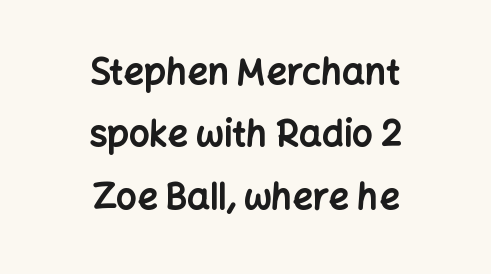
{"serif": "no", "italic": "no", "bold": "yes", "weight": "bold", "width": "normal", "stroke_contrast": "low", "x_height": "medium", "monospaced": "no", "underline": "no", "align": "center", "line_spacing_ratio": 1.73, "letter_spacing": "normal", "letter_spacing_em": 0.0, "glyph_px": 36}
